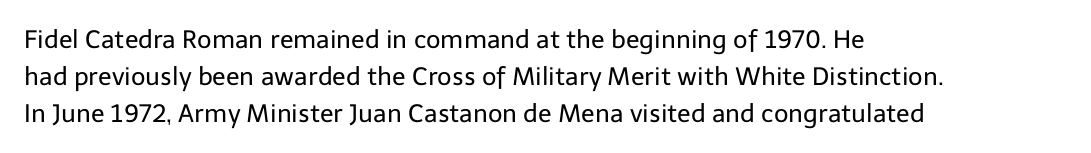
A typesetter would call this leading conventional body-copy spacing. Descender tails drop into unmarked territory. Visually the block forms a straight wall on the left and a jagged coastline on the right. Do the letters lean? They stand straight.
